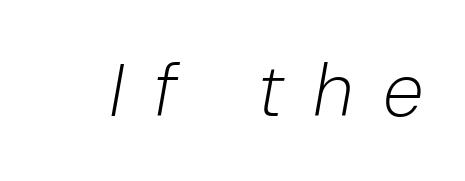
Q: Is the text bold? A: No.
Q: Is the text italic (slanted)? A: Yes, it leans right by about 10 degrees.
Q: Is the text underlined? A: No.
Q: Is the spacing between letters normal or unusually wide? A: Unusually wide.
Q: Width (condensed, normal, or wide)? A: Normal.
Q: Stroke contrast? A: Low.
Q: x-height? A: Medium.
Q: Monospaced? A: No.
